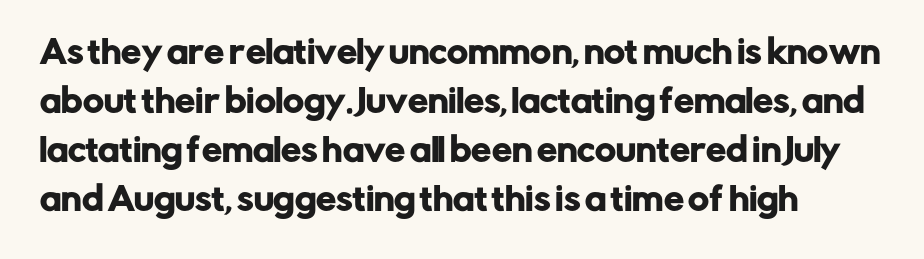
{"serif": "no", "italic": "no", "width": "normal", "stroke_contrast": "low", "x_height": "medium", "monospaced": "no", "underline": "no", "align": "left", "line_spacing": "normal", "line_spacing_ratio": 1.53, "letter_spacing": "normal", "letter_spacing_em": 0.0, "glyph_px": 32}
